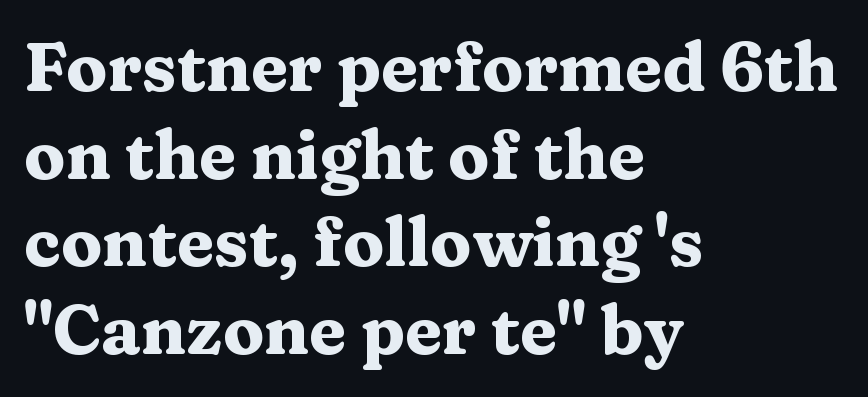
The image shows 68 px heavy, wide serif type, upright; set left-aligned, normal line spacing (1.29x), normal letter spacing, not underlined; medium stroke contrast and a medium x-height.
